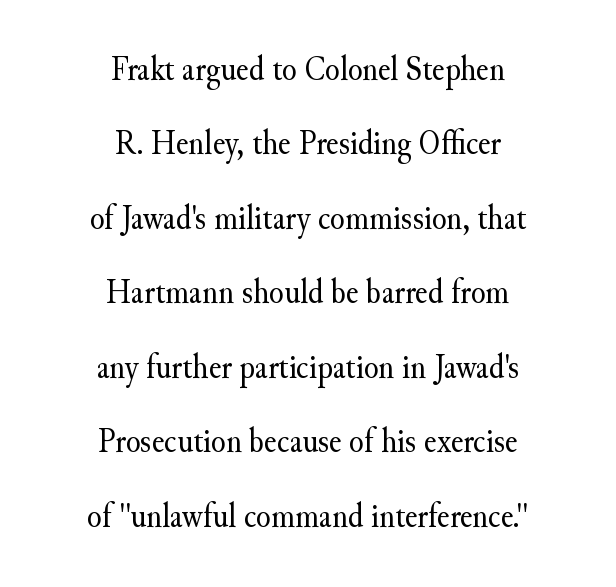
The image shows 34 px regular-weight serif type, upright; set centered, loose line spacing (2.19x), normal letter spacing, not underlined; medium stroke contrast and a small x-height.
